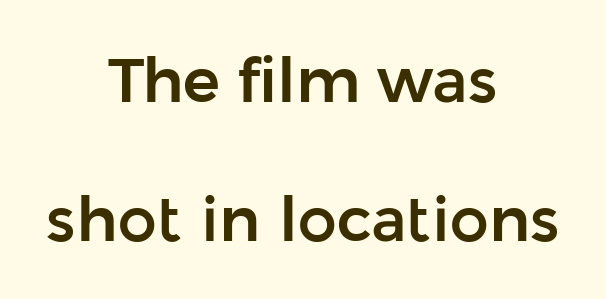
Beneath every word, the page is bare. Note: no serifs on the glyphs. You could not count columns in this text — the font is proportionally spaced. Spacing between characters is what you'd get straight out of the box.
